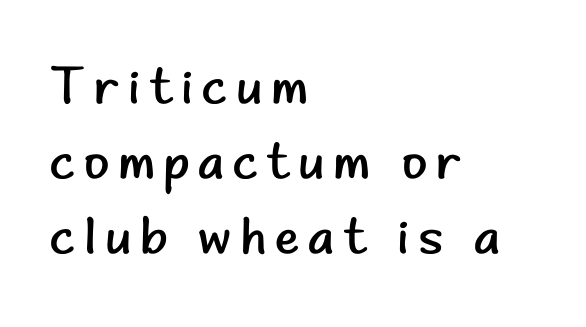
Weight: regular or lighter. The compositor pushed each line to the left boundary. Ordinary non-slanted type is in use. Vertically, the passage feels balanced, rows spaced as you'd expect. Type without underlining.
